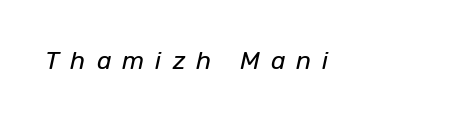
{"italic": "yes", "lean": "right", "slant_degrees": 12, "bold": "no", "underline": "no", "letter_spacing": "wide", "letter_spacing_em": 0.44, "glyph_px": 25}
